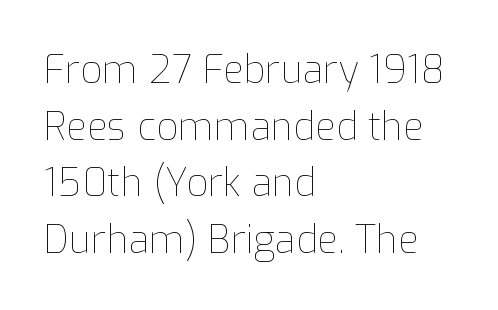
The image shows 38 px thin type, upright; set left-aligned, normal line spacing (1.49x), normal letter spacing, not underlined; low stroke contrast and a medium x-height.
